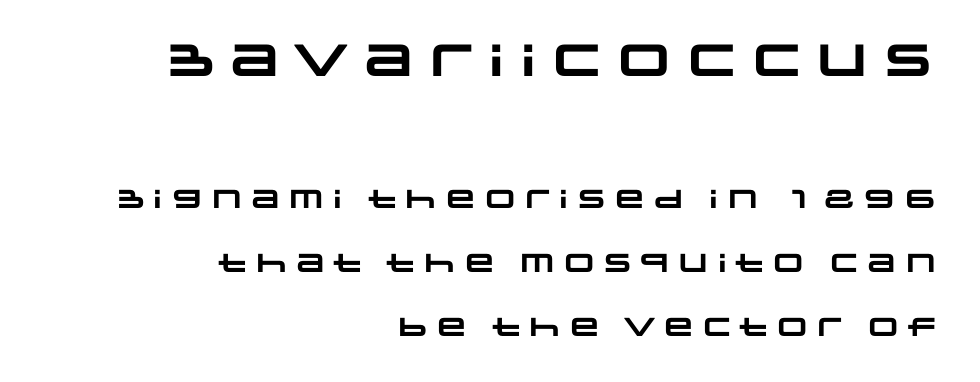
{"serif": "no", "bold": "yes", "weight": "heavy", "width": "wide", "stroke_contrast": "low", "x_height": "large", "monospaced": "no", "underline": "no", "align": "right", "line_spacing": "loose", "line_spacing_ratio": 2.46, "letter_spacing": "normal", "letter_spacing_em": 0.0, "larger_block": "first", "size_ratio": 1.73, "glyph_px": 45}
